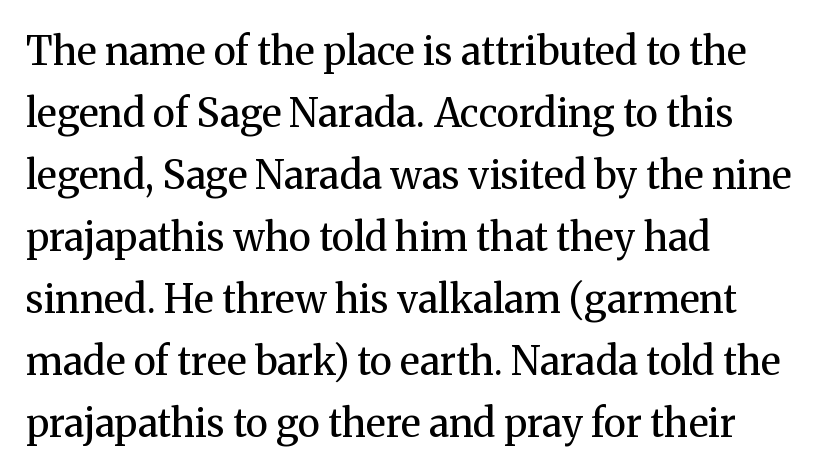
Q: Is the text bold? A: No.
Q: Is the text italic (slanted)? A: No, it is upright.
Q: Is the typeface a serif or a sans-serif typeface? A: Serif.
Q: Is the text underlined? A: No.
Q: How is the paragraph aligned? A: Left-aligned.
Q: Is the spacing between letters normal or unusually wide? A: Normal.
Q: Is the spacing between lines tight, normal or loose? A: Normal.
Q: Width (condensed, normal, or wide)? A: Normal.
Q: Stroke contrast? A: Medium.
Q: x-height? A: Medium.
Q: Monospaced? A: No.
